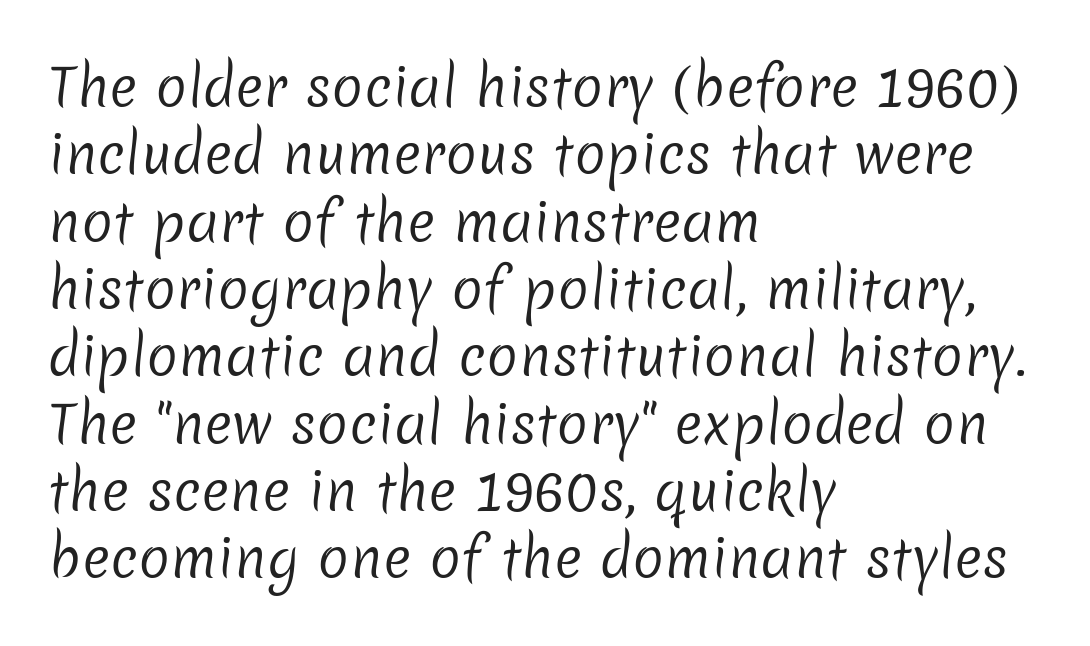
Q: Is the text bold? A: No.
Q: Is the typeface a serif or a sans-serif typeface? A: Sans-serif.
Q: Is the text underlined? A: No.
Q: How is the paragraph aligned? A: Left-aligned.
Q: Is the spacing between letters normal or unusually wide? A: Normal.
Q: Is the spacing between lines tight, normal or loose? A: Normal.
Q: Width (condensed, normal, or wide)? A: Normal.
Q: Stroke contrast? A: Low.
Q: x-height? A: Medium.
Q: Monospaced? A: No.
